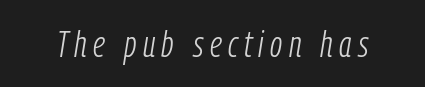
{"italic": "yes", "lean": "right", "slant_degrees": 9, "bold": "no", "weight": "light", "width": "condensed", "stroke_contrast": "low", "x_height": "medium", "monospaced": "no", "underline": "no", "glyph_px": 37}
